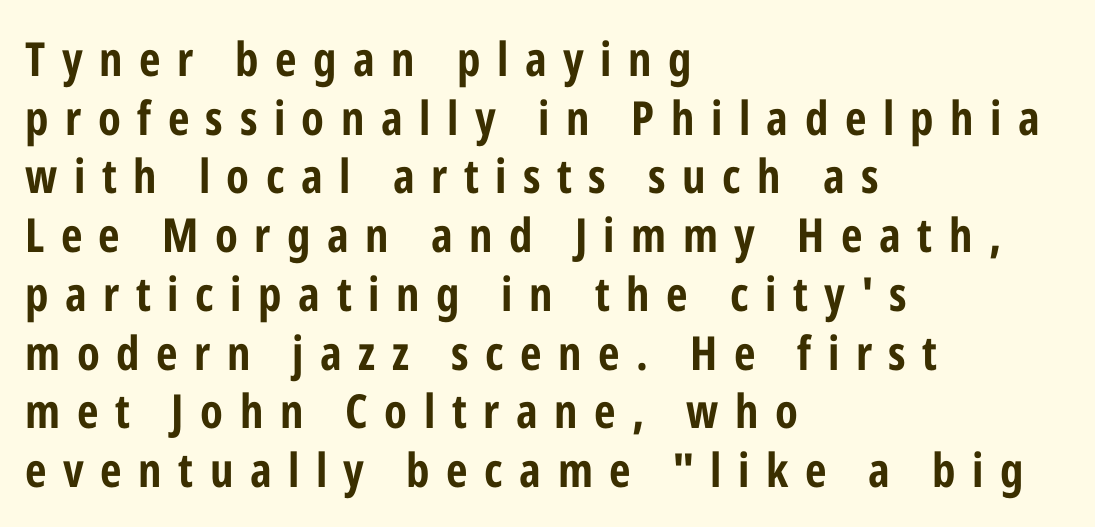
Q: Is the text bold? A: Yes.
Q: Is the text italic (slanted)? A: No, it is upright.
Q: Is the typeface a serif or a sans-serif typeface? A: Sans-serif.
Q: Is the text underlined? A: No.
Q: How is the paragraph aligned? A: Left-aligned.
Q: Is the spacing between letters normal or unusually wide? A: Unusually wide.
Q: Is the spacing between lines tight, normal or loose? A: Normal.
Q: Width (condensed, normal, or wide)? A: Condensed.
Q: Stroke contrast? A: Low.
Q: x-height? A: Medium.
Q: Monospaced? A: No.
